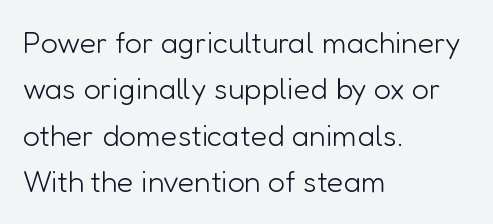
{"serif": "no", "italic": "no", "bold": "no", "weight": "light", "width": "normal", "stroke_contrast": "low", "x_height": "medium", "monospaced": "no", "underline": "no", "align": "left", "line_spacing": "normal", "line_spacing_ratio": 1.55, "letter_spacing": "normal", "letter_spacing_em": 0.0, "glyph_px": 30}
